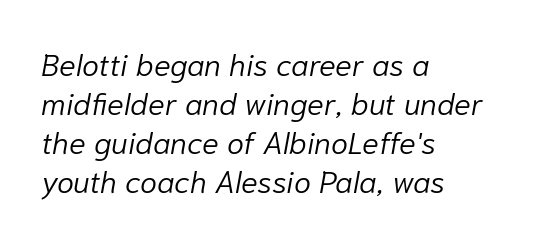
Q: Is the text bold? A: No.
Q: Is the text italic (slanted)? A: Yes, it leans right by about 10 degrees.
Q: Is the text underlined? A: No.
Q: How is the paragraph aligned? A: Left-aligned.
Q: Is the spacing between letters normal or unusually wide? A: Normal.
Q: Is the spacing between lines tight, normal or loose? A: Normal.
Q: Width (condensed, normal, or wide)? A: Normal.
Q: Stroke contrast? A: Low.
Q: x-height? A: Medium.
Q: Monospaced? A: No.
